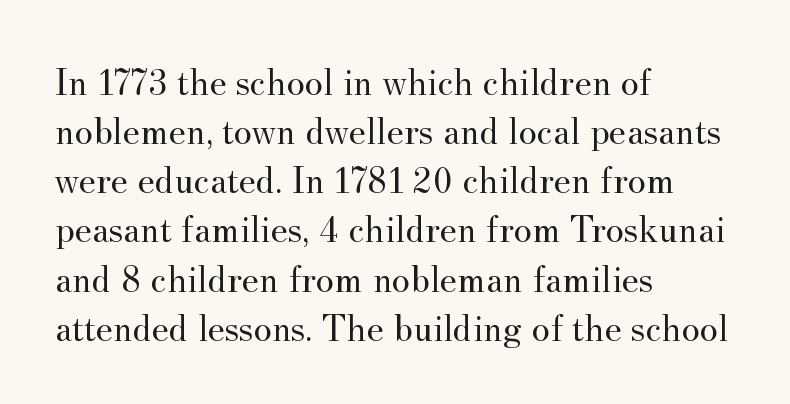
Q: Is the text bold? A: No.
Q: Is the text italic (slanted)? A: No, it is upright.
Q: Is the typeface a serif or a sans-serif typeface? A: Serif.
Q: Is the text underlined? A: No.
Q: How is the paragraph aligned? A: Left-aligned.
Q: Is the spacing between letters normal or unusually wide? A: Normal.
Q: Is the spacing between lines tight, normal or loose? A: Normal.
Q: Width (condensed, normal, or wide)? A: Normal.
Q: Stroke contrast? A: Medium.
Q: x-height? A: Small.
Q: Monospaced? A: No.
